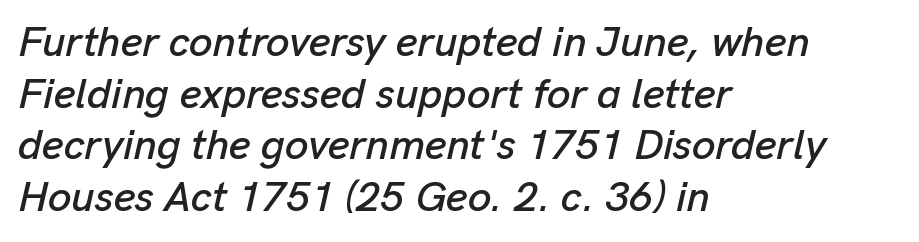
Descenders hang freely into open space. Looks like regular typesetting: each glyph gets only the width it needs. In CSS terms this would be text-align: left. There's an unmistakable incline to the writing here. The line texture is even and compact thanks to regular tracking.
